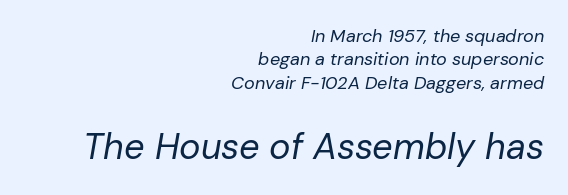
This reads as an unemphasized weight, regular at the heaviest. Compared with a flush-left layout, this one pins lines to the opposite, right side. The passage shown has conventional tracking throughout. Leading: standard. Letters rest on an invisible, unmarked baseline.
